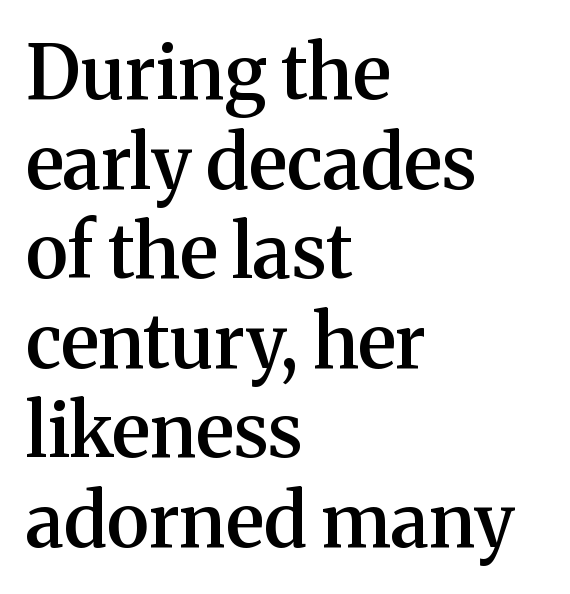
Q: Is the text bold? A: Semi-bold.
Q: Is the text italic (slanted)? A: No, it is upright.
Q: Is the typeface a serif or a sans-serif typeface? A: Serif.
Q: Is the text underlined? A: No.
Q: How is the paragraph aligned? A: Left-aligned.
Q: Is the spacing between letters normal or unusually wide? A: Normal.
Q: Width (condensed, normal, or wide)? A: Normal.
Q: Stroke contrast? A: Medium.
Q: x-height? A: Medium.
Q: Monospaced? A: No.
